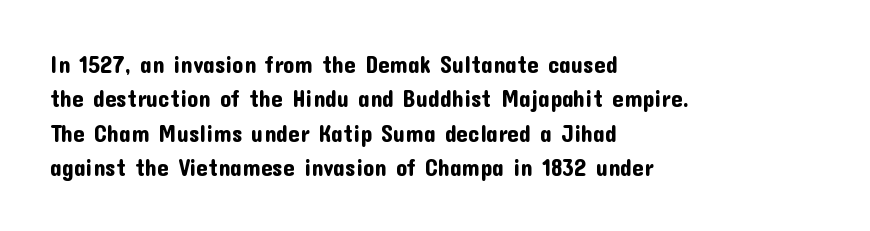
If you drew a ruler down the left edge, every line would touch it. Any mark beneath the type? The region is blank. Vertical spacing — default. It's the straight-up-and-down kind of type.
